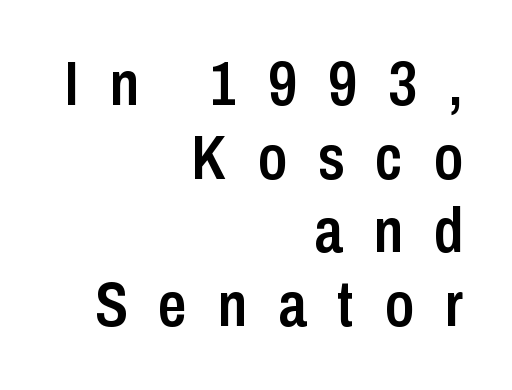
The image shows 63 px semibold, condensed sans-serif type, upright; set right-aligned, line spacing 1.17x, unusually wide letter spacing (+0.49 em), not underlined; low stroke contrast and a medium x-height.
